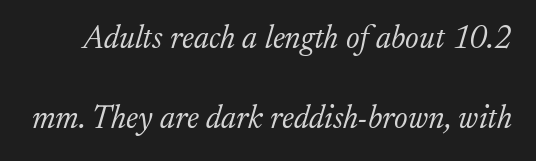
Look at the bottom of the vertical strokes: they flare into serifs here. Has an underline been added? It has not. No chunkiness to these letters — they're not bold. The block of text is sparse from top to bottom, with ample space between rows. The passage shown is typed in a proportional face where columns would drift. Spacing between characters is what you'd get straight out of the box.
